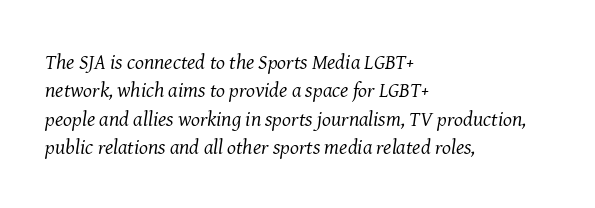
Q: Is the text bold? A: No.
Q: Is the text italic (slanted)? A: Yes, it leans right by about 8 degrees.
Q: Is the text underlined? A: No.
Q: How is the paragraph aligned? A: Left-aligned.
Q: Is the spacing between letters normal or unusually wide? A: Normal.
Q: Is the spacing between lines tight, normal or loose? A: Normal.
